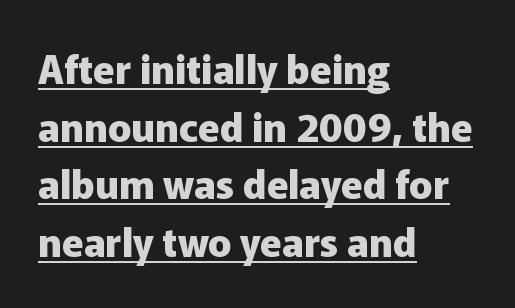
{"serif": "no", "italic": "no", "bold": "yes", "weight": "heavy", "width": "normal", "stroke_contrast": "low", "x_height": "medium", "monospaced": "no", "underline": "yes", "align": "left", "line_spacing": "normal", "line_spacing_ratio": 1.48, "letter_spacing": "normal", "letter_spacing_em": 0.0, "glyph_px": 39}
